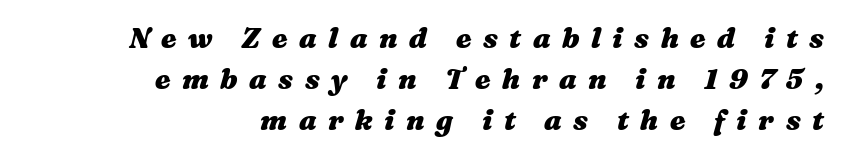
Q: Is the text bold? A: Yes.
Q: Is the text italic (slanted)? A: Yes, it leans right by about 16 degrees.
Q: Is the text underlined? A: No.
Q: How is the paragraph aligned? A: Right-aligned.
Q: Is the spacing between letters normal or unusually wide? A: Unusually wide.
Q: Is the spacing between lines tight, normal or loose? A: Normal.
Q: Width (condensed, normal, or wide)? A: Wide.
Q: Stroke contrast? A: Medium.
Q: x-height? A: Medium.
Q: Monospaced? A: No.
